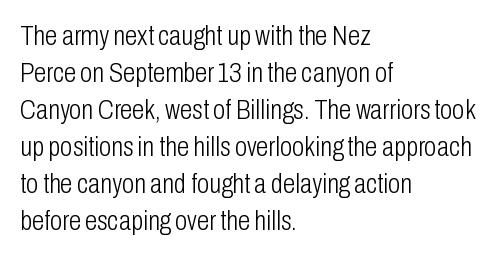
{"serif": "no", "italic": "no", "bold": "no", "weight": "light", "width": "condensed", "stroke_contrast": "low", "x_height": "medium", "monospaced": "no", "underline": "no", "align": "left", "line_spacing": "normal", "line_spacing_ratio": 1.32, "letter_spacing": "normal", "letter_spacing_em": 0.0, "glyph_px": 28}
